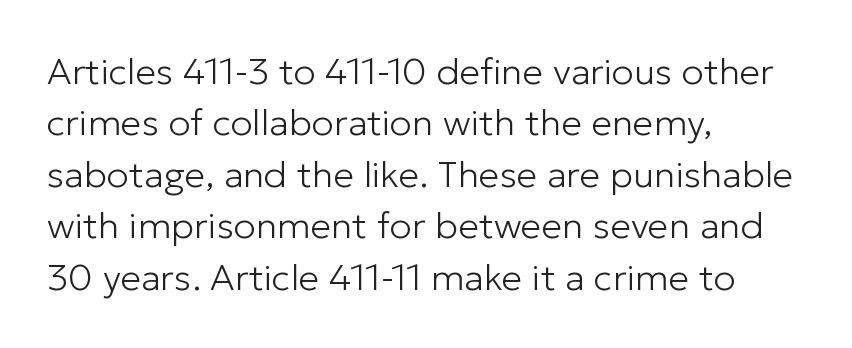
{"serif": "no", "italic": "no", "bold": "no", "weight": "light", "width": "normal", "stroke_contrast": "low", "x_height": "medium", "monospaced": "no", "underline": "no", "align": "left", "line_spacing": "normal", "line_spacing_ratio": 1.39, "letter_spacing": "normal", "letter_spacing_em": 0.0, "glyph_px": 37}
